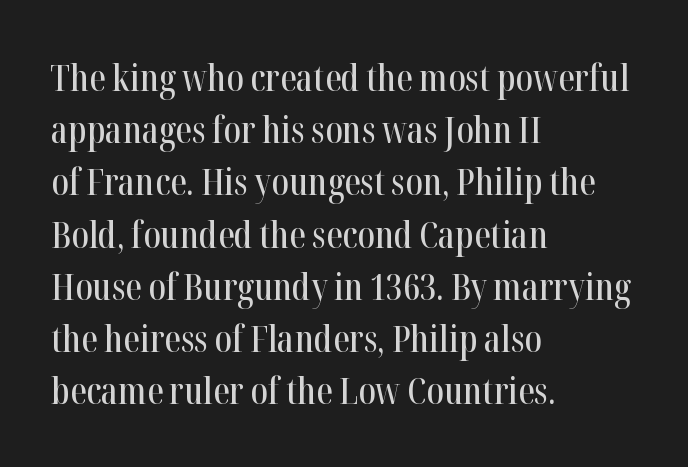
{"serif": "yes", "italic": "no", "width": "condensed", "stroke_contrast": "high", "x_height": "medium", "monospaced": "no", "underline": "no", "align": "left", "line_spacing": "normal", "line_spacing_ratio": 1.41, "letter_spacing": "normal", "letter_spacing_em": 0.0, "glyph_px": 37}
